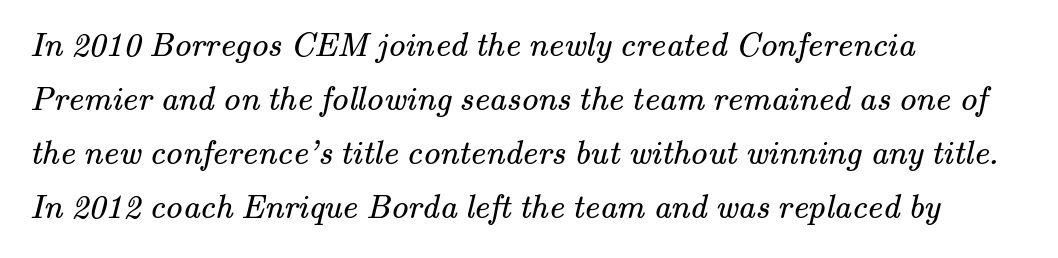
The passage shown is typeset with a serif family. Only glyphs here, with clear space below each row. The space between consecutive lines is moderate. What stands out about the letter spacing? Nothing — it is the standard amount. This rendering uses left alignment, leaving the right contour irregular.
